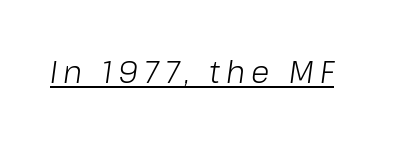
The image shows 30 px light type, italic (leaning right); set unusually wide letter spacing (+0.2 em), underlined; low stroke contrast and a medium x-height.
